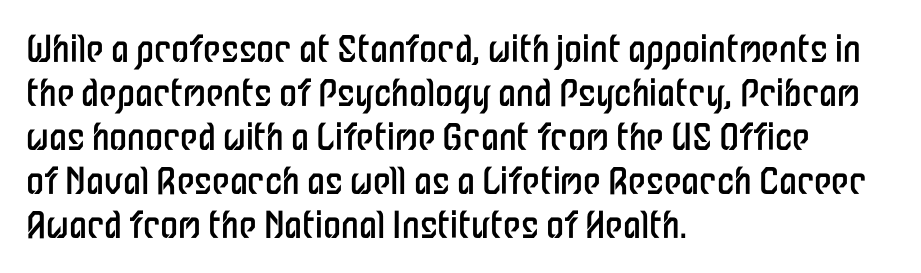
Q: Is the text bold? A: No.
Q: Is the text italic (slanted)? A: No, it is upright.
Q: Is the typeface a serif or a sans-serif typeface? A: Sans-serif.
Q: Is the text underlined? A: No.
Q: How is the paragraph aligned? A: Left-aligned.
Q: Is the spacing between letters normal or unusually wide? A: Normal.
Q: Width (condensed, normal, or wide)? A: Condensed.
Q: Stroke contrast? A: Low.
Q: x-height? A: Medium.
Q: Monospaced? A: No.
